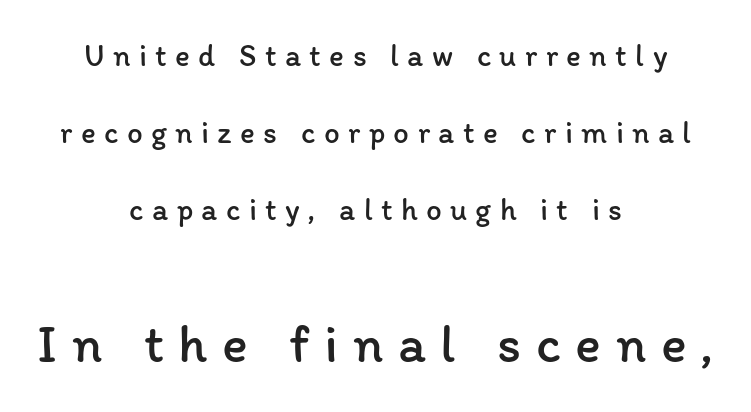
No italicization has been applied; the sample stays upright. A typesetter would call this proportional, since set widths differ per character. A great deal of white space separates one row of letters from the next. The passage shown begins with its smaller block and ends with its larger one.
